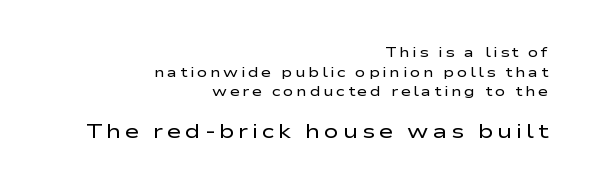
{"italic": "no", "bold": "no", "underline": "no", "align": "right", "line_spacing": "normal", "line_spacing_ratio": 1.4, "larger_block": "second", "size_ratio": 1.43, "glyph_px": 20}
